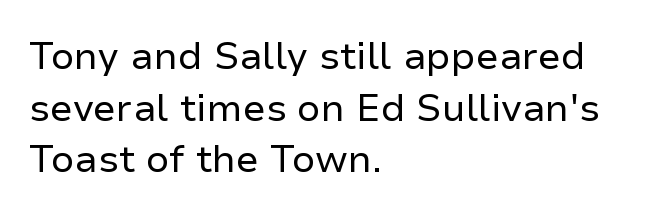
Do the characters align in a grid? No, the font is proportional. Letters rest on an invisible, unmarked baseline. The setting favours the left margin, as ordinary paragraphs usually do. Baseline-to-baseline distance is the conventional proportion of letter height.
